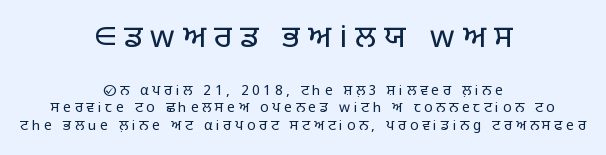
Q: Is the text bold? A: No.
Q: Is the text italic (slanted)? A: No, it is upright.
Q: Is the typeface a serif or a sans-serif typeface? A: Sans-serif.
Q: Is the text underlined? A: No.
Q: How is the paragraph aligned? A: Centered.
Q: Is the spacing between letters normal or unusually wide? A: Unusually wide.
Q: Is the spacing between lines tight, normal or loose? A: Normal.
Q: Which block of text is set in a larger size, the first (top) or the second (bottom)? A: The first (top) one.
Q: Width (condensed, normal, or wide)? A: Normal.
Q: Stroke contrast? A: Low.
Q: x-height? A: Large.
Q: Monospaced? A: No.
